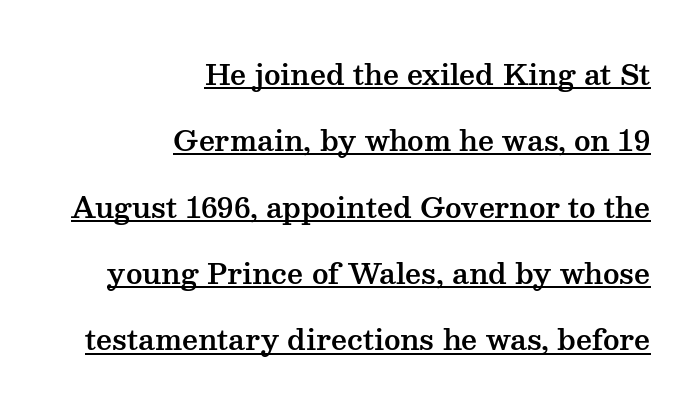
The image shows 28 px wide serif type, upright; set right-aligned, loose line spacing (2.37x), normal letter spacing, underlined; medium stroke contrast and a medium x-height.
